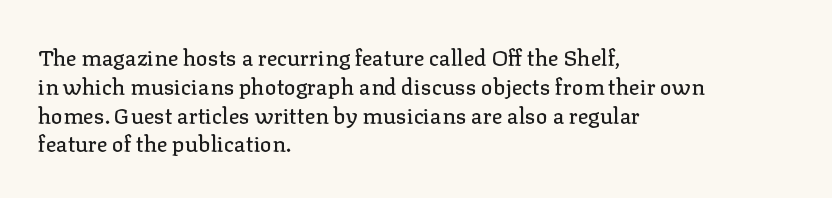
The image shows 22 px text type, upright; set left-aligned, normal line spacing (1.31x), normal letter spacing, not underlined.
